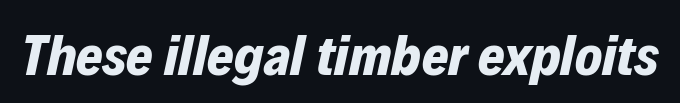
The image shows 57 px bold type, italic (leaning right); set normal letter spacing, not underlined; low stroke contrast and a medium x-height.
